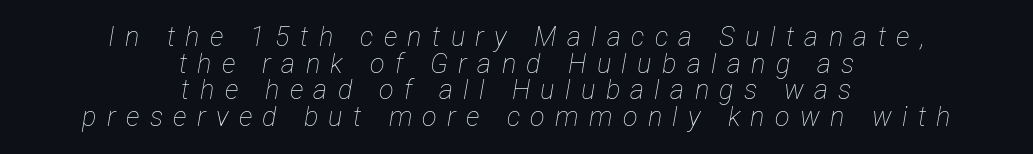
Descender tails drop into unmarked territory. The characters are drawn with everyday or finer stroke widths. Where is the straight margin? There isn't one; the lines are centered. These lines were composed using italics. You could barely slide anything between these rows. The face used here is rendered with a markedly widened letterfit.
